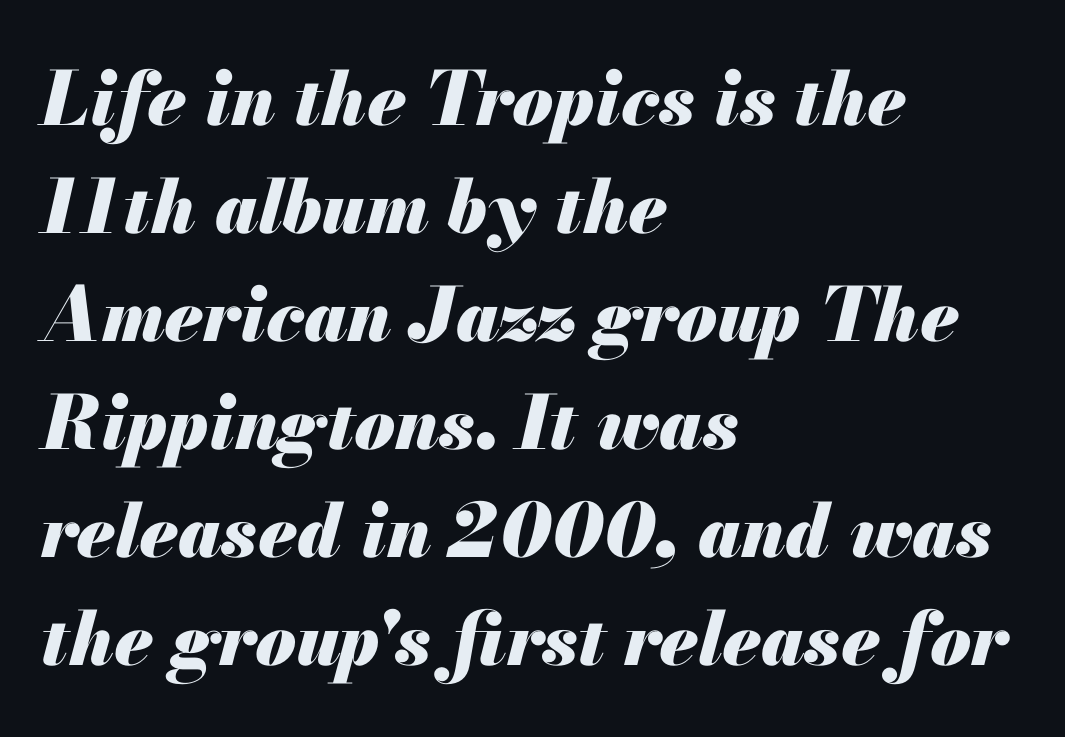
Q: Is the text bold? A: Yes.
Q: Is the text italic (slanted)? A: Yes, it leans right by about 13 degrees.
Q: Is the text underlined? A: No.
Q: How is the paragraph aligned? A: Left-aligned.
Q: Is the spacing between letters normal or unusually wide? A: Normal.
Q: Is the spacing between lines tight, normal or loose? A: Normal.
Q: Width (condensed, normal, or wide)? A: Normal.
Q: Stroke contrast? A: Medium.
Q: x-height? A: Small.
Q: Monospaced? A: No.
